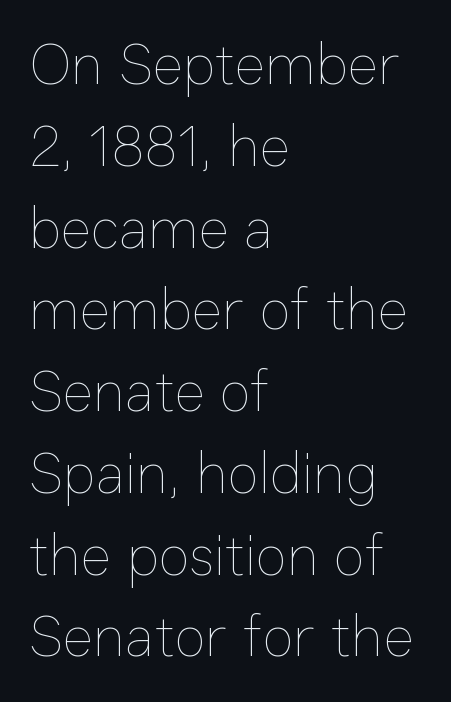
The image shows 58 px thin type, upright; set left-aligned, normal line spacing (1.41x), normal letter spacing, not underlined; low stroke contrast and a medium x-height.
